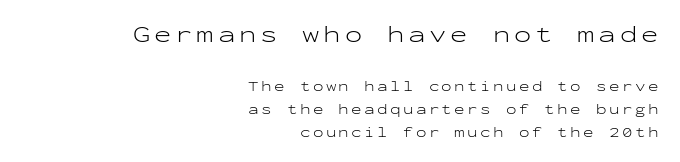
{"italic": "no", "bold": "no", "underline": "no", "align": "right", "line_spacing": "normal", "line_spacing_ratio": 1.63, "larger_block": "first", "size_ratio": 1.64, "glyph_px": 23}
